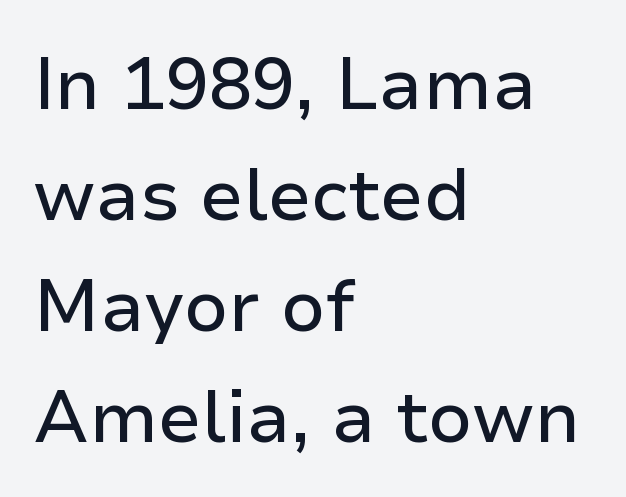
The image shows 72 px sans-serif type, upright; set left-aligned, normal line spacing (1.54x), normal letter spacing, not underlined; low stroke contrast and a medium x-height.
